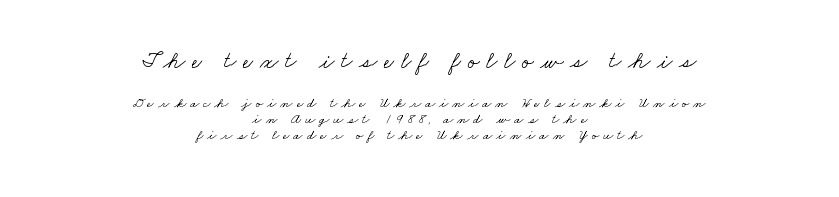
Q: Is the text bold? A: No.
Q: Is the text underlined? A: No.
Q: How is the paragraph aligned? A: Centered.
Q: Is the spacing between letters normal or unusually wide? A: Unusually wide.
Q: Is the spacing between lines tight, normal or loose? A: Tight.
Q: Which block of text is set in a larger size, the first (top) or the second (bottom)? A: The first (top) one.
